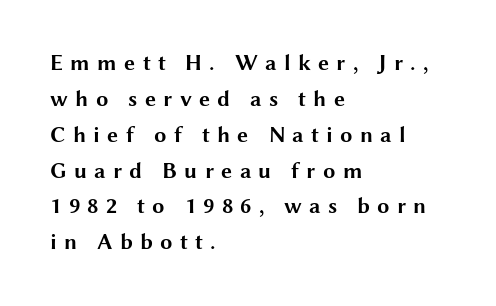
{"italic": "no", "bold": "yes", "underline": "no", "align": "left", "line_spacing": "normal", "line_spacing_ratio": 1.63, "letter_spacing": "wide", "letter_spacing_em": 0.33, "glyph_px": 22}
